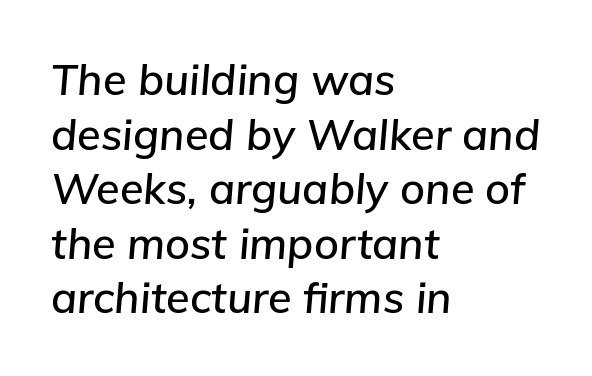
Q: Is the text italic (slanted)? A: Yes, it leans right by about 5 degrees.
Q: Is the text underlined? A: No.
Q: How is the paragraph aligned? A: Left-aligned.
Q: Is the spacing between letters normal or unusually wide? A: Normal.
Q: Is the spacing between lines tight, normal or loose? A: Normal.
Q: Width (condensed, normal, or wide)? A: Normal.
Q: Stroke contrast? A: Low.
Q: x-height? A: Medium.
Q: Monospaced? A: No.
